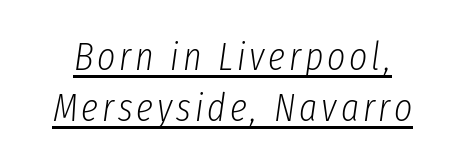
Q: Is the text bold? A: No.
Q: Is the text italic (slanted)? A: Yes, it leans right by about 8 degrees.
Q: Is the text underlined? A: Yes.
Q: Is the spacing between lines tight, normal or loose? A: Normal.
Q: Width (condensed, normal, or wide)? A: Condensed.
Q: Stroke contrast? A: Low.
Q: x-height? A: Medium.
Q: Monospaced? A: No.
